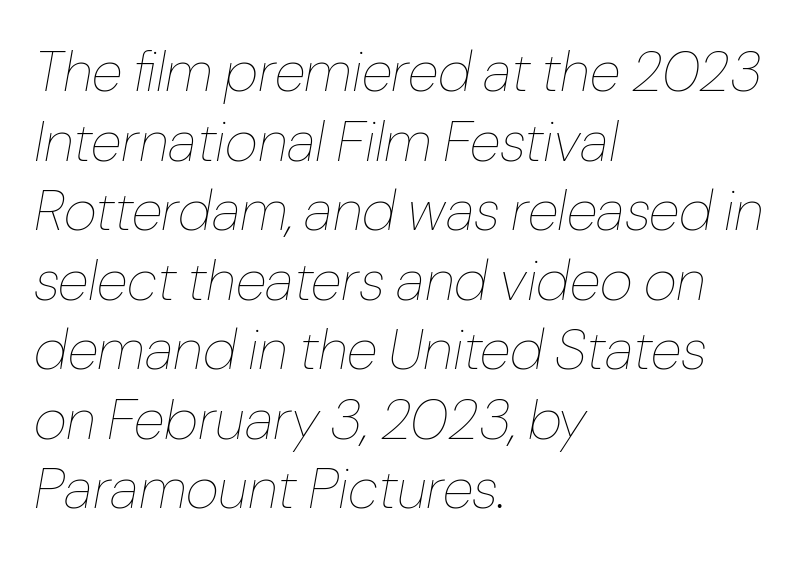
A quiet, ordinary-to-light weight characterises the typeface. Slant detected: the letters are inclined. The horizontal fit of the characters is conventional and even. A clean baseline with only descenders dipping below it.
